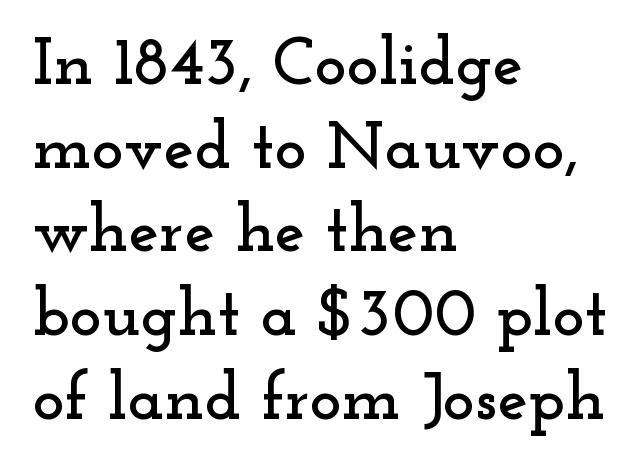
Q: Is the text italic (slanted)? A: No, it is upright.
Q: Is the typeface a serif or a sans-serif typeface? A: Serif.
Q: Is the text underlined? A: No.
Q: How is the paragraph aligned? A: Left-aligned.
Q: Is the spacing between letters normal or unusually wide? A: Normal.
Q: Width (condensed, normal, or wide)? A: Wide.
Q: Stroke contrast? A: Low.
Q: x-height? A: Small.
Q: Monospaced? A: No.
